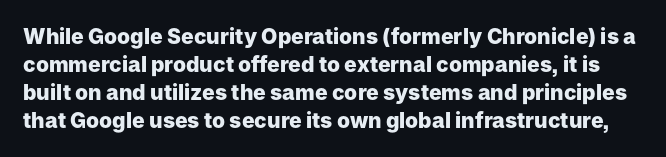
Between one letter and the next there's only the usual sliver of space. A normal amount of white space separates one row of letters from the next. Compared with an ordinary text face, these strokes are far heavier — a full bold. Vertical strokes here are truly vertical.
